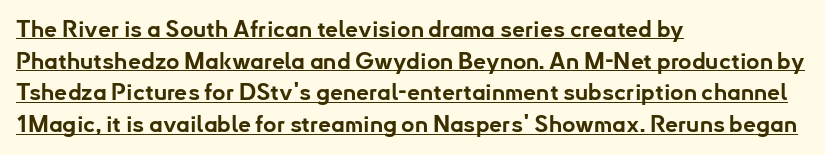
Is there any slant? The stems are plumb. The glyphs have the mass of a bold cut. The letterforms sit shoulder to shoulder at normal distance. The text block is weighted toward the left margin, trailing off unevenly rightward.
